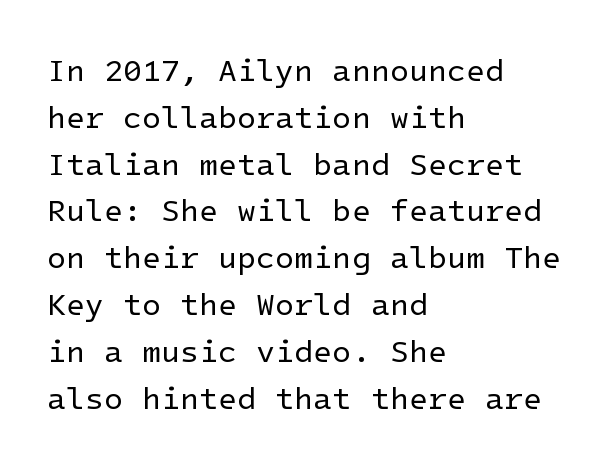
How would I describe the line gaps? Plain and ordinary. Ascenders rise straight up at ninety degrees. Heft: none added — not bold. Left-aligned paragraph, ragged on the right. Nope, no serifs anywhere on these letters.
